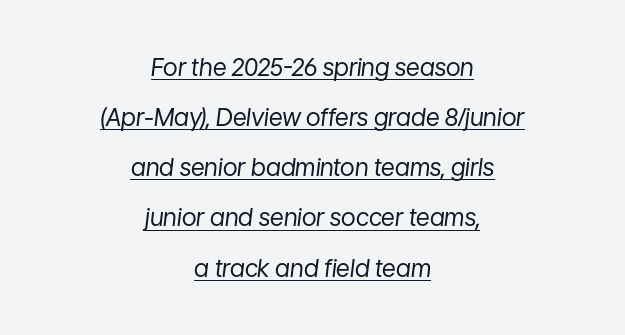
Leftover space on each line is divided equally before and after the words. Is there an underline? Yes — a line sits under the letters. How would I describe the line gaps? Wide and relaxed. Tracking value appears to be zero — textbook default spacing. Nothing heavy about these letters — not bold at all. If you drew a line through each stem, it would be angled.
